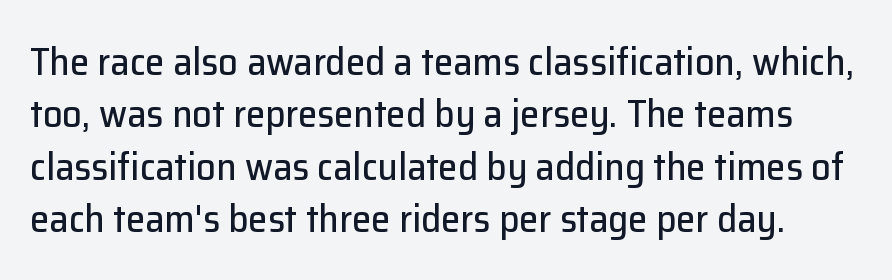
The image shows 39 px sans-serif type, upright; set normal line spacing (1.34x), normal letter spacing, not underlined; low stroke contrast and a medium x-height.
